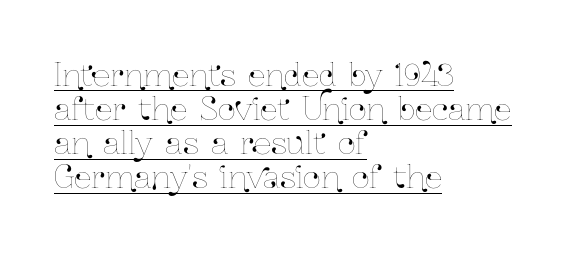
Q: Is the text italic (slanted)? A: No, it is upright.
Q: Is the text underlined? A: Yes.
Q: How is the paragraph aligned? A: Left-aligned.
Q: Is the spacing between letters normal or unusually wide? A: Normal.
Q: Is the spacing between lines tight, normal or loose? A: Tight.
Q: Width (condensed, normal, or wide)? A: Condensed.
Q: Stroke contrast? A: Low.
Q: x-height? A: Medium.
Q: Monospaced? A: No.
